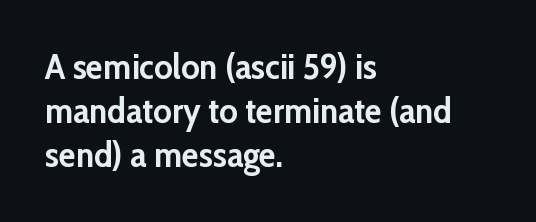
Thick stems and heavy bowls — unmistakably bold. This sample has the flowing, uneven cadence of proportional lettering. Type style note: lacks serifs. There is no visible air inserted between adjacent glyphs. This rendering features lettering with no underline. Ascenders rise straight up at ninety degrees.
